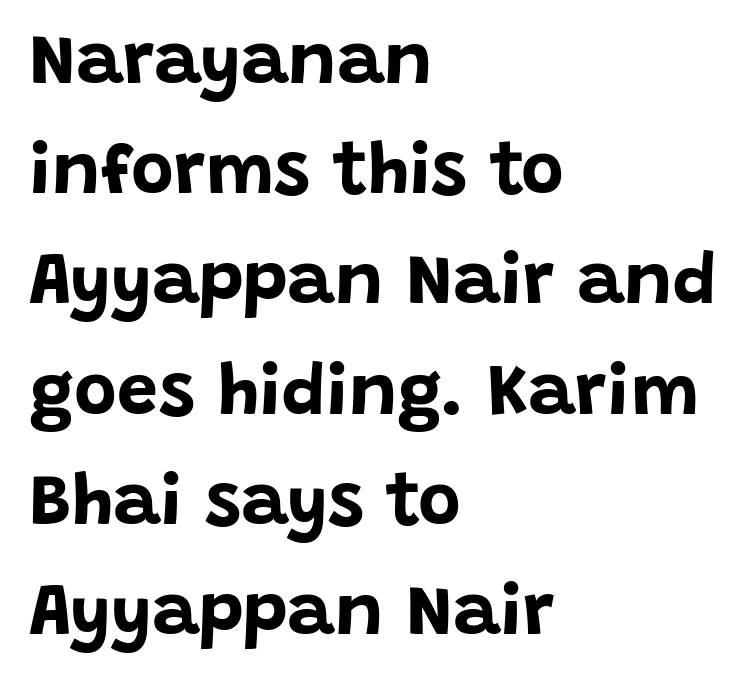
Successive baselines arrive at the customary interval. Nobody touched the tracking dial on this one. Horizontal alignment here is leftward, the default for most running prose. Type style note: lacks serifs. Upright lettering throughout.
